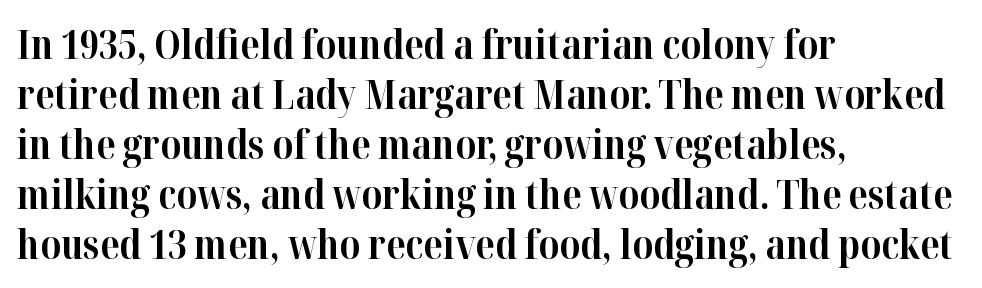
Q: Is the text bold? A: Yes.
Q: Is the text italic (slanted)? A: No, it is upright.
Q: Is the typeface a serif or a sans-serif typeface? A: Serif.
Q: Is the text underlined? A: No.
Q: How is the paragraph aligned? A: Left-aligned.
Q: Is the spacing between letters normal or unusually wide? A: Normal.
Q: Is the spacing between lines tight, normal or loose? A: Normal.
Q: Width (condensed, normal, or wide)? A: Normal.
Q: Stroke contrast? A: High.
Q: x-height? A: Medium.
Q: Monospaced? A: No.
